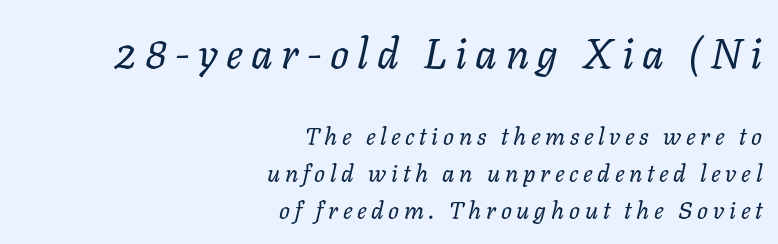
Leading: standard. The area under the type is left untouched. Slanted lettering throughout. Unbolded letterforms with no extra heft. Caption: upper text group enlarged, lower text group reduced. The horizontal fit of the characters is loose and conspicuously gappy.
